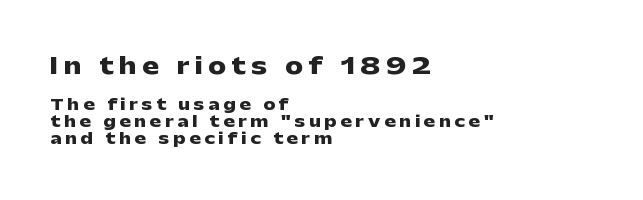
Typesetter's note: full bold, strokes at maximum text heaviness. If you drew a ruler down the left edge, every line would touch it. The passage shown has open, widely tracked lettering throughout. The type sits square on the baseline with zero lean. Quick note: underline off. Interline gaps are noticeably narrow in this sample.
